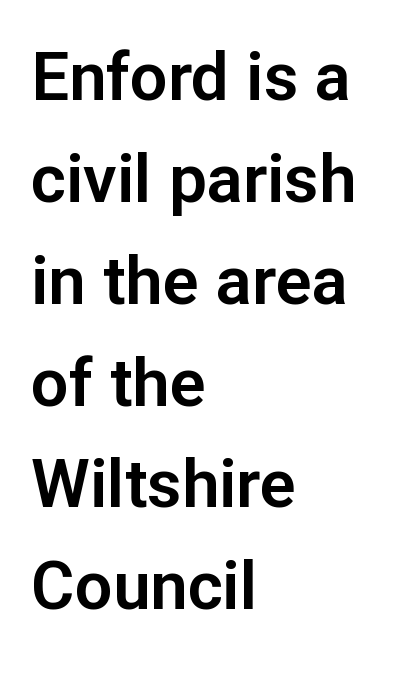
The image shows 67 px sans-serif type, upright; set left-aligned, normal line spacing (1.52x), normal letter spacing, not underlined; low stroke contrast and a medium x-height.
